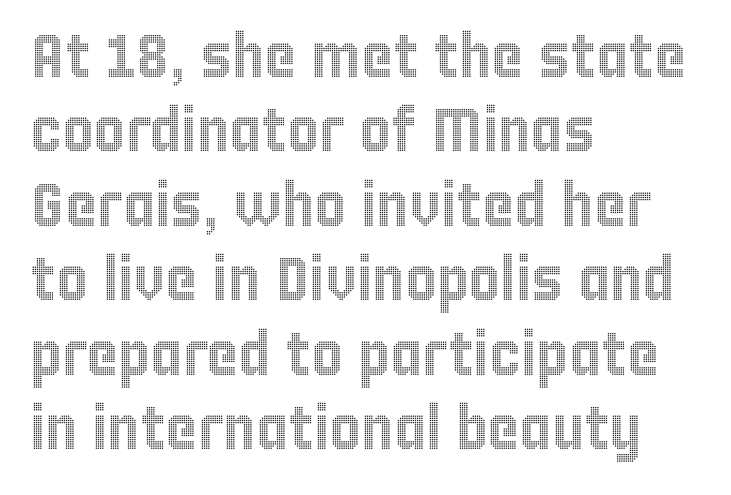
The image shows 61 px condensed type, upright; set left-aligned, line spacing 1.22x, normal letter spacing, not underlined; a large x-height.
